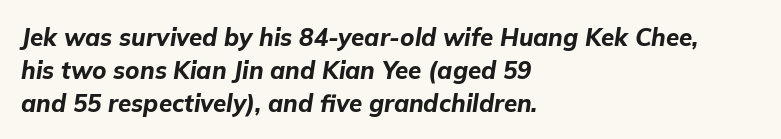
{"italic": "yes", "lean": "right", "slant_degrees": 9, "bold": "yes", "underline": "no", "align": "left", "line_spacing": "normal", "line_spacing_ratio": 1.37, "letter_spacing": "normal", "letter_spacing_em": 0.0, "glyph_px": 24}
